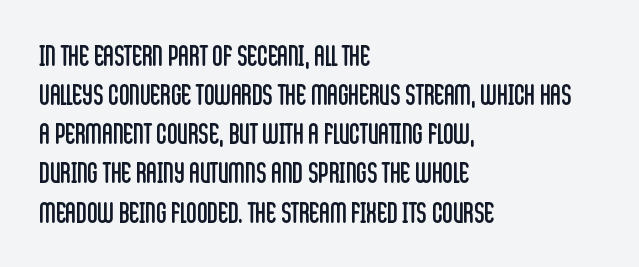
{"serif": "no", "italic": "no", "bold": "no", "weight": "regular", "width": "condensed", "stroke_contrast": "low", "x_height": "large", "monospaced": "no", "underline": "no", "align": "left", "line_spacing": "normal", "line_spacing_ratio": 1.35, "letter_spacing": "normal", "letter_spacing_em": 0.0, "glyph_px": 29}
